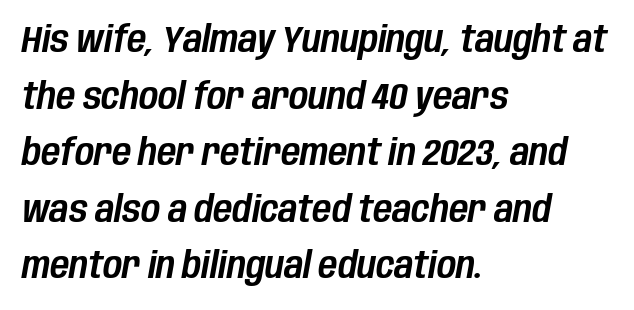
The image shows 37 px condensed type, italic (leaning right); set left-aligned, normal line spacing (1.53x), normal letter spacing, not underlined; low stroke contrast and a large x-height.
